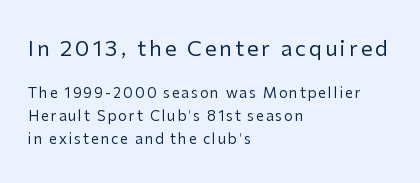
Q: Is the text bold? A: No.
Q: Is the text italic (slanted)? A: No, it is upright.
Q: Is the text underlined? A: No.
Q: How is the paragraph aligned? A: Left-aligned.
Q: Is the spacing between lines tight, normal or loose? A: Normal.
Q: Which block of text is set in a larger size, the first (top) or the second (bottom)? A: The first (top) one.
